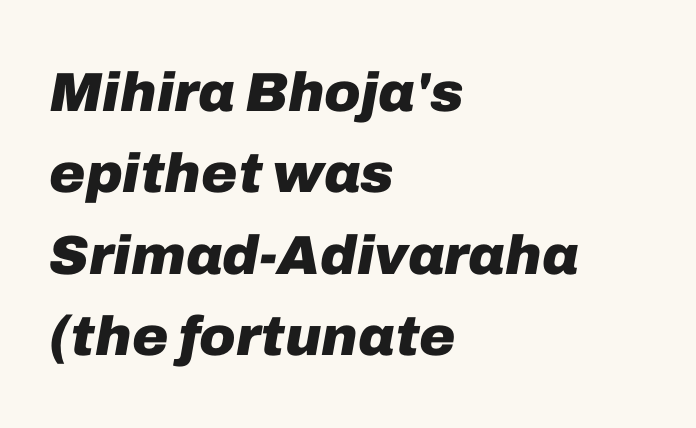
Q: Is the text bold? A: Yes.
Q: Is the text italic (slanted)? A: Yes, it leans right by about 10 degrees.
Q: Is the text underlined? A: No.
Q: How is the paragraph aligned? A: Left-aligned.
Q: Is the spacing between letters normal or unusually wide? A: Normal.
Q: Is the spacing between lines tight, normal or loose? A: Normal.
Q: Width (condensed, normal, or wide)? A: Normal.
Q: Stroke contrast? A: Low.
Q: x-height? A: Medium.
Q: Monospaced? A: No.
